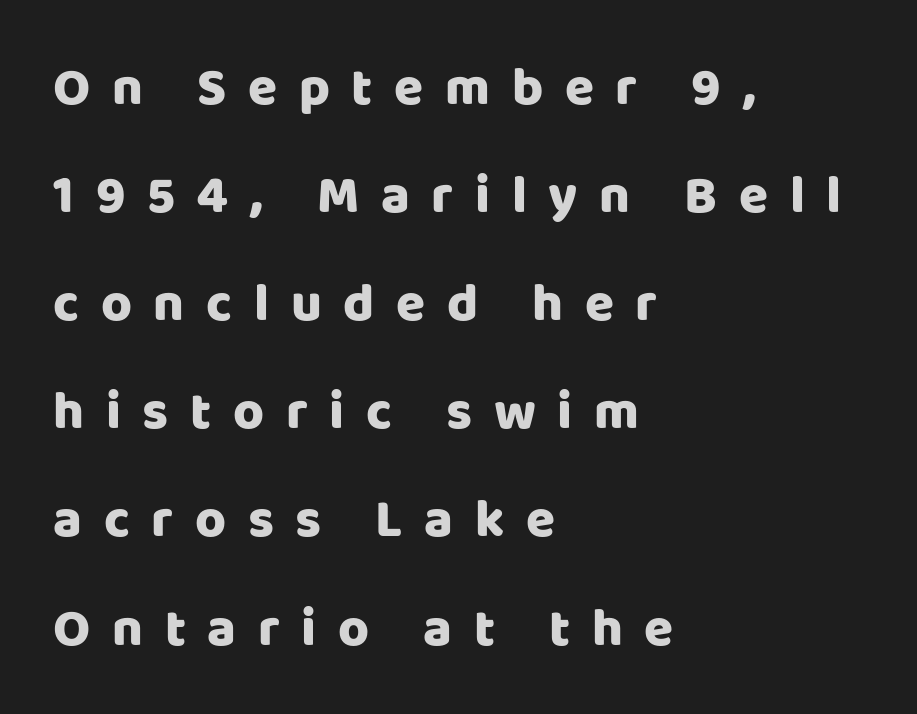
Q: Is the text italic (slanted)? A: No, it is upright.
Q: Is the typeface a serif or a sans-serif typeface? A: Sans-serif.
Q: Is the text underlined? A: No.
Q: How is the paragraph aligned? A: Left-aligned.
Q: Is the spacing between letters normal or unusually wide? A: Unusually wide.
Q: Is the spacing between lines tight, normal or loose? A: Loose.
Q: Width (condensed, normal, or wide)? A: Normal.
Q: Stroke contrast? A: Low.
Q: x-height? A: Large.
Q: Monospaced? A: No.
